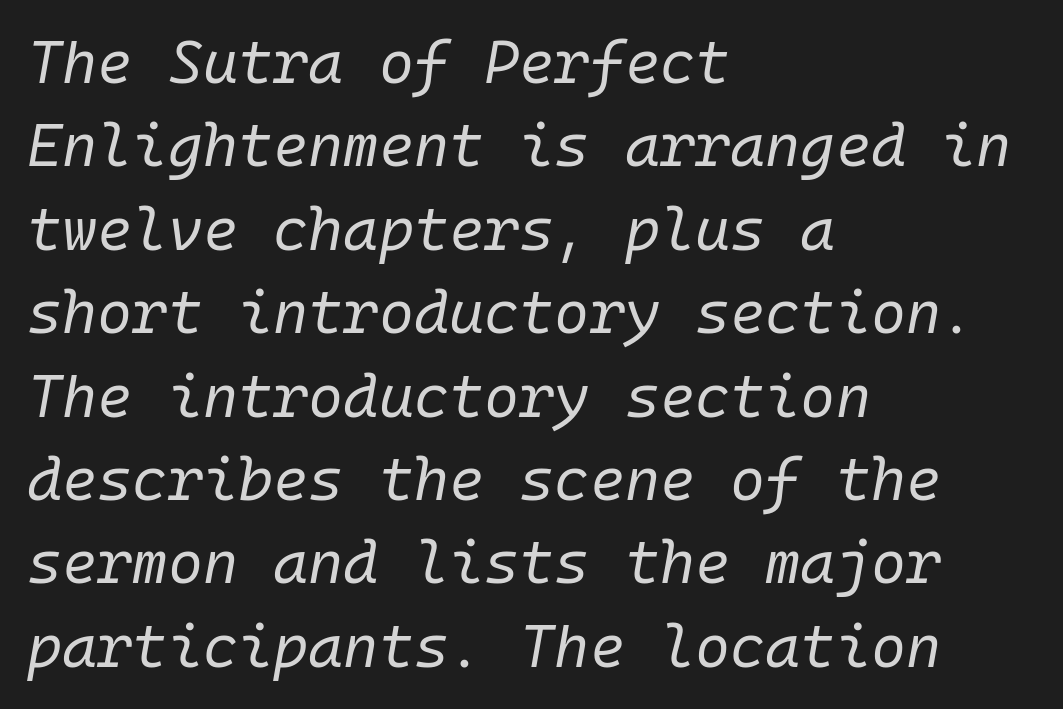
Q: Is the text bold? A: No.
Q: Is the text italic (slanted)? A: Yes, it leans right by about 10 degrees.
Q: Is the text underlined? A: No.
Q: How is the paragraph aligned? A: Left-aligned.
Q: Is the spacing between letters normal or unusually wide? A: Normal.
Q: Is the spacing between lines tight, normal or loose? A: Normal.
Q: Width (condensed, normal, or wide)? A: Normal.
Q: Stroke contrast? A: Low.
Q: x-height? A: Medium.
Q: Monospaced? A: Yes.
